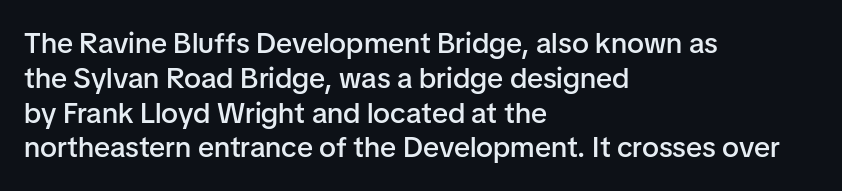
The image shows 29 px semibold sans-serif type, upright; set left-aligned, line spacing 1.2x, normal letter spacing, not underlined; low stroke contrast and a medium x-height.
